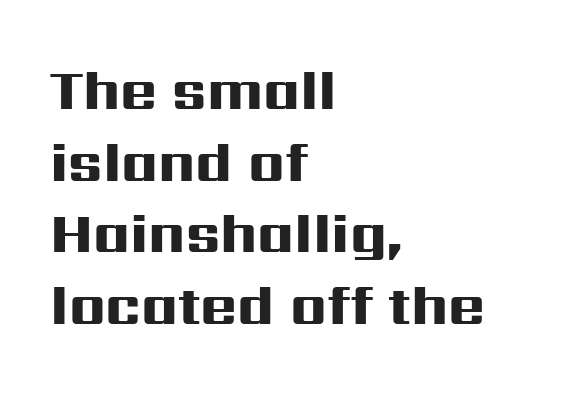
Q: Is the text bold? A: Yes.
Q: Is the text italic (slanted)? A: No, it is upright.
Q: Is the typeface a serif or a sans-serif typeface? A: Sans-serif.
Q: Is the text underlined? A: No.
Q: How is the paragraph aligned? A: Left-aligned.
Q: Is the spacing between letters normal or unusually wide? A: Normal.
Q: Is the spacing between lines tight, normal or loose? A: Normal.
Q: Width (condensed, normal, or wide)? A: Wide.
Q: Stroke contrast? A: High.
Q: x-height? A: Medium.
Q: Monospaced? A: No.
